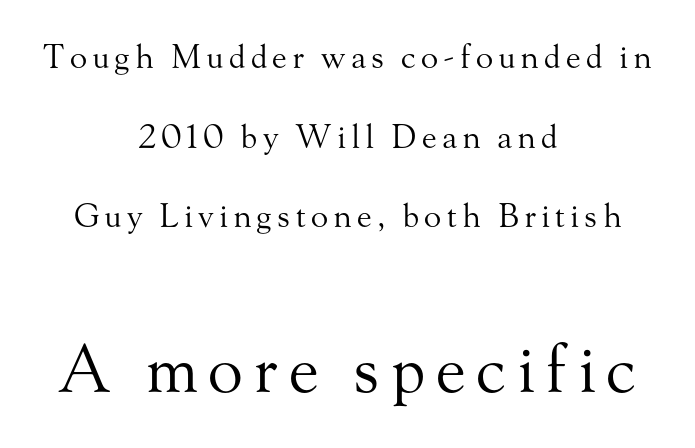
The image shows 65 px regular-weight serif type, upright; set centered, loose line spacing (2.49x), not underlined; the second (bottom) block is 2.03x larger; medium stroke contrast and a small x-height.
